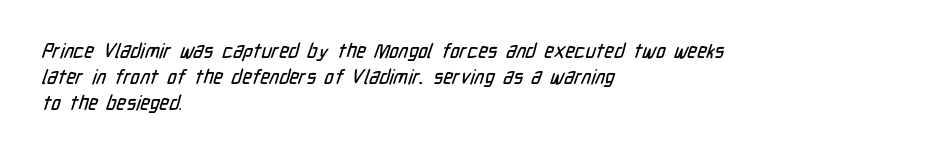
The leading is moderate, giving the passage an even texture. Leftover space on each line is placed entirely after the last word. A clean baseline with only descenders dipping below it. In terms of letterspacing, this is plain default setting.
